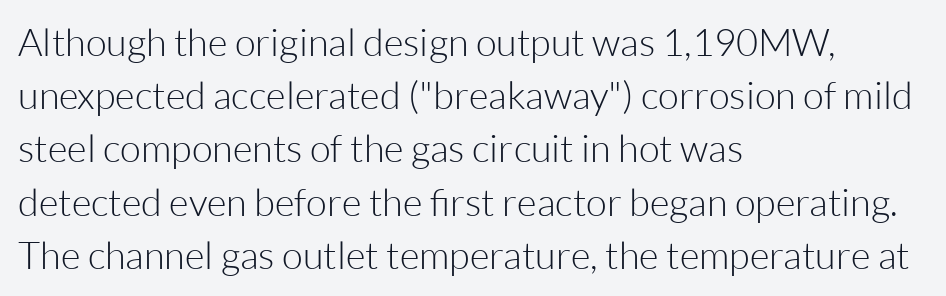
{"serif": "no", "italic": "no", "bold": "no", "weight": "light", "width": "normal", "stroke_contrast": "low", "x_height": "medium", "monospaced": "no", "underline": "no", "align": "left", "line_spacing": "normal", "line_spacing_ratio": 1.4, "letter_spacing": "normal", "letter_spacing_em": 0.0, "glyph_px": 38}
